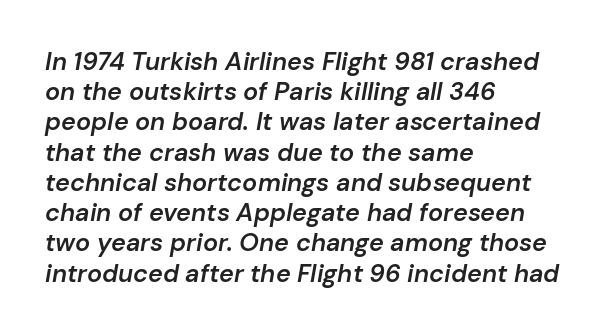
{"italic": "yes", "lean": "right", "slant_degrees": 10, "bold": "semi", "underline": "no", "align": "left", "line_spacing_ratio": 1.21, "letter_spacing": "normal", "letter_spacing_em": 0.0, "glyph_px": 25}
